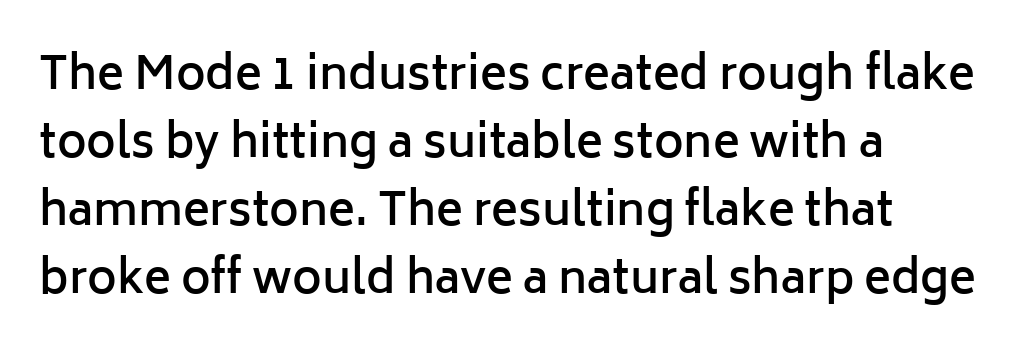
Q: Is the text bold? A: Semi-bold.
Q: Is the text italic (slanted)? A: No, it is upright.
Q: Is the typeface a serif or a sans-serif typeface? A: Sans-serif.
Q: Is the text underlined? A: No.
Q: How is the paragraph aligned? A: Left-aligned.
Q: Is the spacing between letters normal or unusually wide? A: Normal.
Q: Is the spacing between lines tight, normal or loose? A: Normal.
Q: Width (condensed, normal, or wide)? A: Normal.
Q: Stroke contrast? A: Low.
Q: x-height? A: Medium.
Q: Monospaced? A: No.
